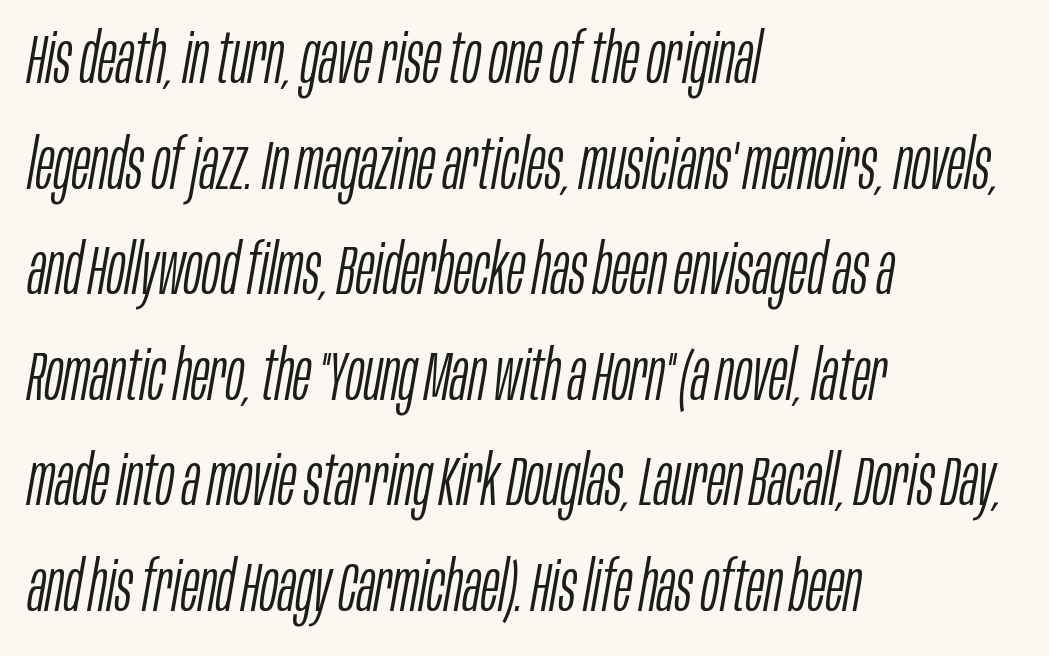
The image shows 69 px light, condensed type, italic (leaning right); set left-aligned, normal line spacing (1.53x), normal letter spacing, not underlined; low stroke contrast and a large x-height.
